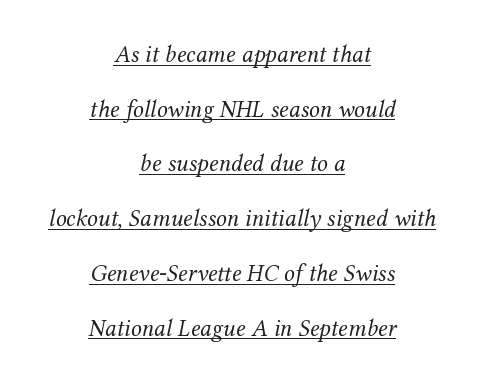
The image shows 24 px text type, italic (leaning right); set centered, loose line spacing (2.28x), normal letter spacing, underlined.
